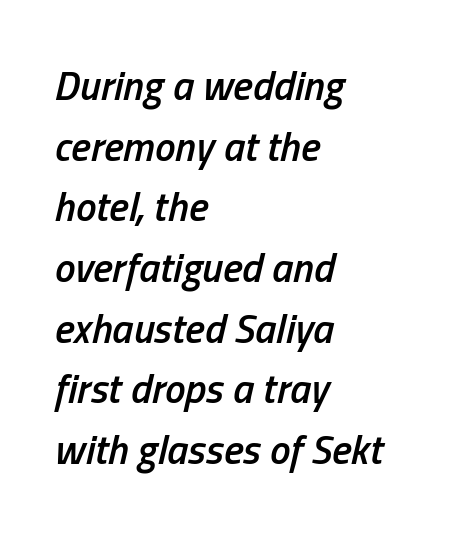
{"italic": "yes", "lean": "right", "slant_degrees": 13, "bold": "semi", "weight": "semibold", "width": "condensed", "stroke_contrast": "low", "x_height": "medium", "monospaced": "no", "underline": "no", "align": "left", "line_spacing": "normal", "line_spacing_ratio": 1.48, "letter_spacing": "normal", "letter_spacing_em": 0.0, "glyph_px": 41}
